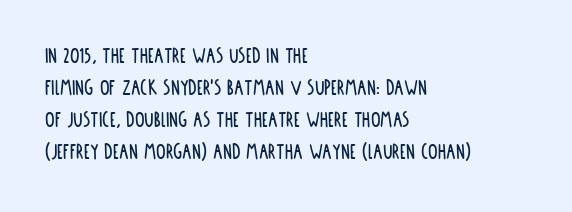
{"italic": "no", "underline": "no", "align": "left", "line_spacing": "normal", "line_spacing_ratio": 1.34, "letter_spacing": "normal", "letter_spacing_em": 0.0, "glyph_px": 24}
